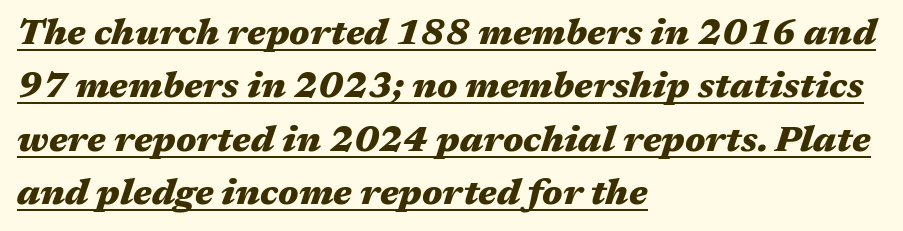
Characters follow at the spacing the type designer built in. Notice how a bar underscores the lettering throughout. Does the weight exceed regular? Yes, all the way to bold. Varying glyph widths throughout — classic text-font behaviour. The axis of the letterforms is tilted away from vertical. How would I describe the line gaps? Plain and ordinary.
